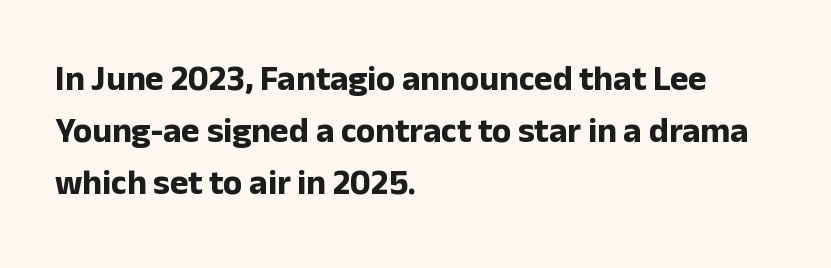
Alignment: flush left. Heft: maximum for text — a bold. The block of text has a typical density, with ordinary space between rows. The gap between lines stays unmarked.
